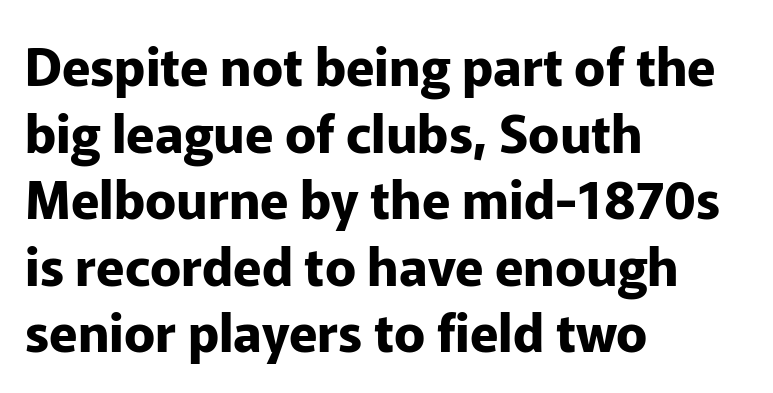
The tracking reads as untouched default to a designer's eye. Students, observe: this is what conventionally led text looks like. Any mark beneath the type? The region is blank. Look at the stroke-to-counter ratio: heavy, a bold. When letters stand straight like this, we call the style roman or upright.
